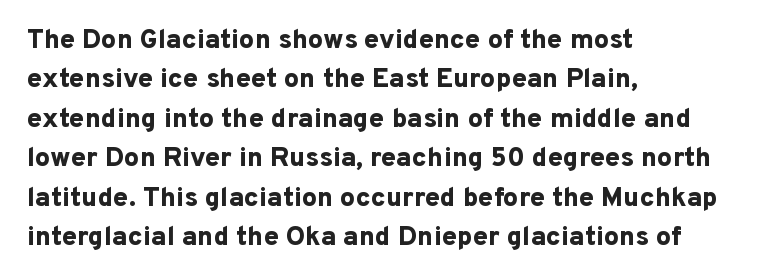
The line texture is even and compact thanks to regular tracking. Notice how the passage keeps a crisp vertical edge on the left only. Rendered with straight, roman letterforms. A bare baseline throughout the passage. One glance says typical: line gaps are just what's usual.
